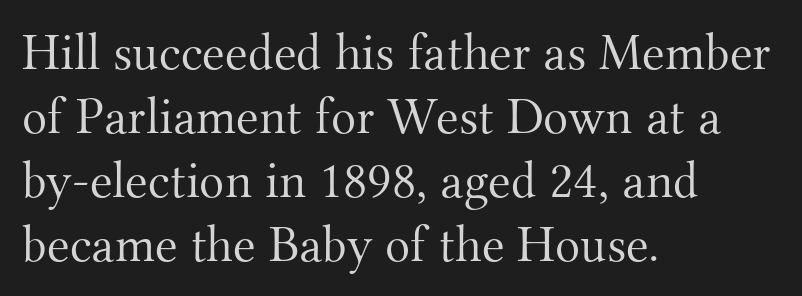
{"serif": "yes", "italic": "no", "bold": "no", "weight": "light", "width": "normal", "stroke_contrast": "medium", "x_height": "small", "monospaced": "no", "underline": "no", "align": "left", "line_spacing_ratio": 1.23, "letter_spacing": "normal", "letter_spacing_em": 0.0, "glyph_px": 52}
